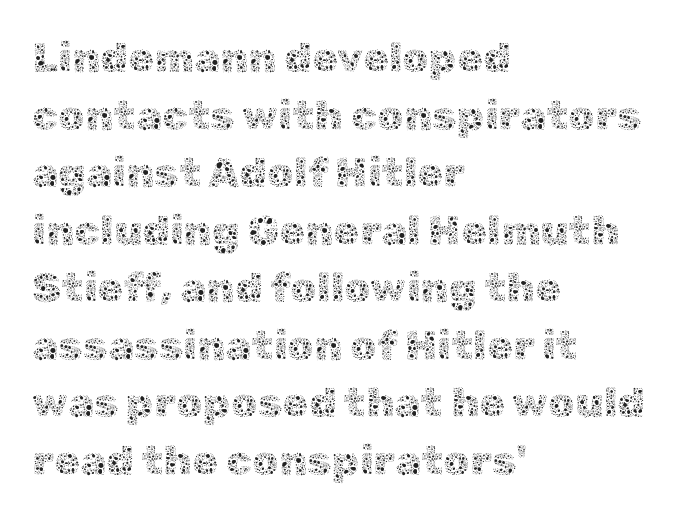
Q: Is the text bold? A: No.
Q: Is the text italic (slanted)? A: No, it is upright.
Q: Is the text underlined? A: No.
Q: How is the paragraph aligned? A: Left-aligned.
Q: Is the spacing between letters normal or unusually wide? A: Normal.
Q: Is the spacing between lines tight, normal or loose? A: Normal.
Q: Width (condensed, normal, or wide)? A: Normal.
Q: x-height? A: Medium.
Q: Monospaced? A: No.
